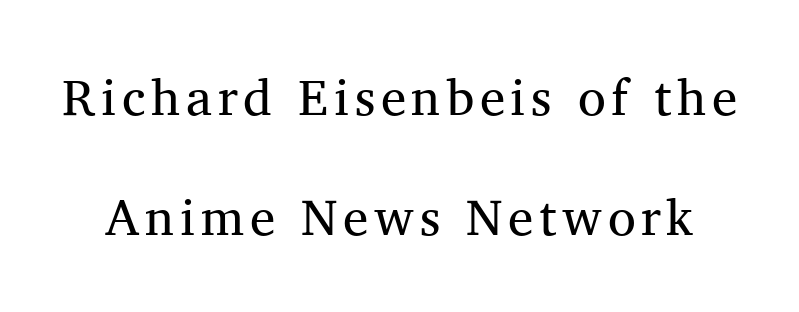
The image shows 51 px regular-weight serif type, upright; set loose line spacing (2.36x), not underlined; medium stroke contrast and a medium x-height.
